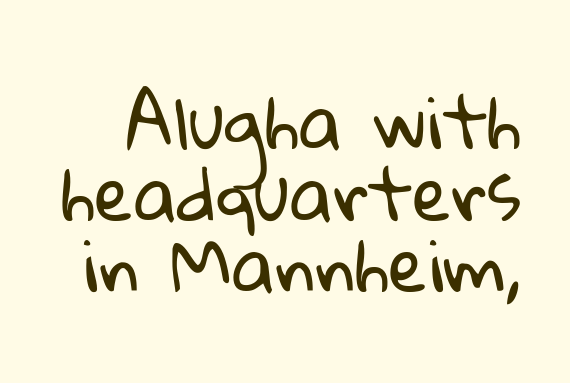
Q: Is the text bold? A: No.
Q: Is the typeface a serif or a sans-serif typeface? A: Sans-serif.
Q: Is the text underlined? A: No.
Q: Is the spacing between letters normal or unusually wide? A: Normal.
Q: Is the spacing between lines tight, normal or loose? A: Tight.
Q: Width (condensed, normal, or wide)? A: Normal.
Q: Stroke contrast? A: Low.
Q: x-height? A: Medium.
Q: Monospaced? A: No.
